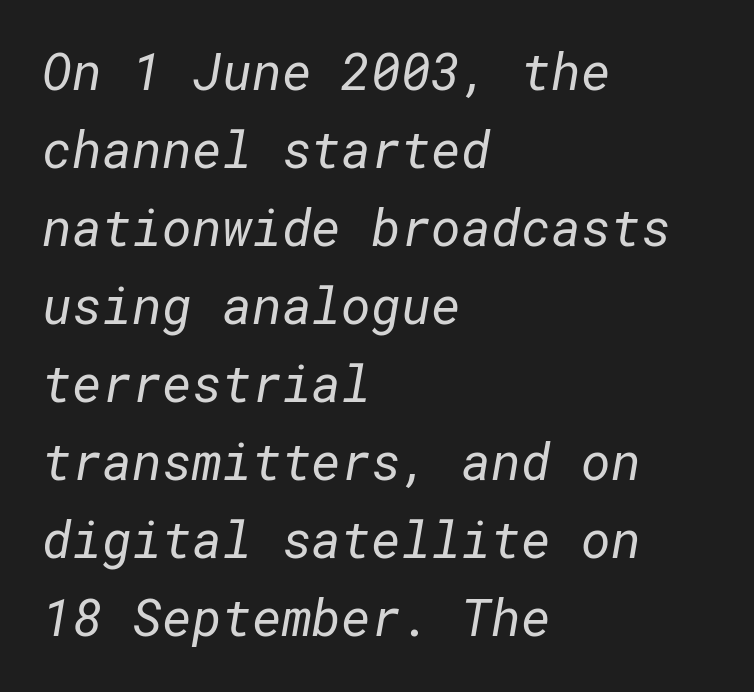
Q: Is the text bold? A: No.
Q: Is the typeface a serif or a sans-serif typeface? A: Sans-serif.
Q: Is the text underlined? A: No.
Q: How is the paragraph aligned? A: Left-aligned.
Q: Is the spacing between letters normal or unusually wide? A: Normal.
Q: Is the spacing between lines tight, normal or loose? A: Normal.
Q: Width (condensed, normal, or wide)? A: Normal.
Q: Stroke contrast? A: Low.
Q: x-height? A: Medium.
